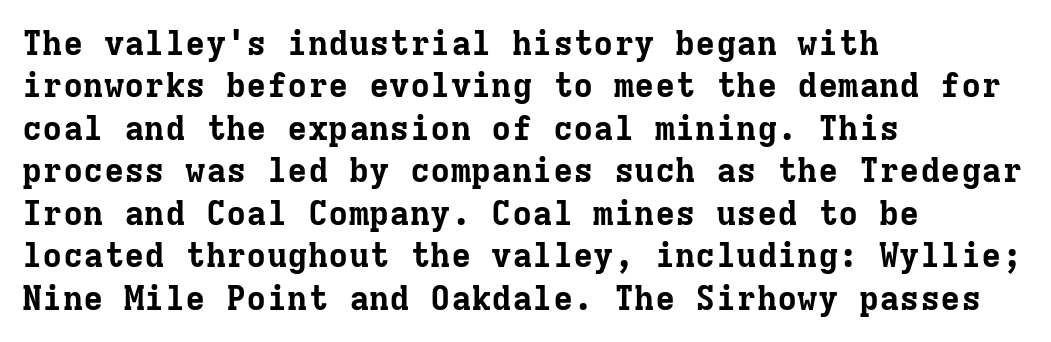
Q: Is the text bold? A: Yes.
Q: Is the text italic (slanted)? A: No, it is upright.
Q: Is the typeface a serif or a sans-serif typeface? A: Serif.
Q: Is the text underlined? A: No.
Q: How is the paragraph aligned? A: Left-aligned.
Q: Is the spacing between letters normal or unusually wide? A: Normal.
Q: Is the spacing between lines tight, normal or loose? A: Normal.
Q: Width (condensed, normal, or wide)? A: Normal.
Q: Stroke contrast? A: Low.
Q: x-height? A: Medium.
Q: Monospaced? A: Yes.
